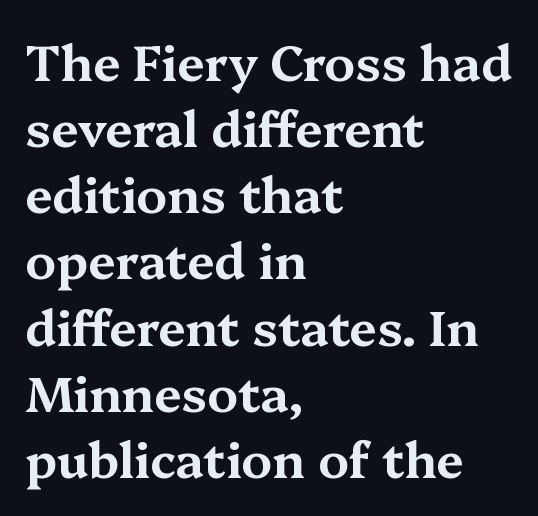
Q: Is the text italic (slanted)? A: No, it is upright.
Q: Is the typeface a serif or a sans-serif typeface? A: Serif.
Q: Is the text underlined? A: No.
Q: How is the paragraph aligned? A: Left-aligned.
Q: Is the spacing between letters normal or unusually wide? A: Normal.
Q: Is the spacing between lines tight, normal or loose? A: Normal.
Q: Width (condensed, normal, or wide)? A: Wide.
Q: Stroke contrast? A: Medium.
Q: x-height? A: Medium.
Q: Monospaced? A: No.
